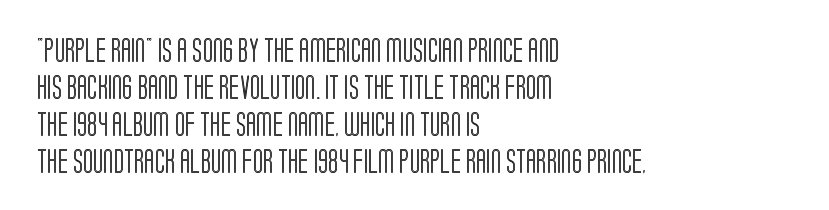
Q: Is the text italic (slanted)? A: No, it is upright.
Q: Is the text underlined? A: No.
Q: How is the paragraph aligned? A: Left-aligned.
Q: Is the spacing between letters normal or unusually wide? A: Normal.
Q: Is the spacing between lines tight, normal or loose? A: Normal.
